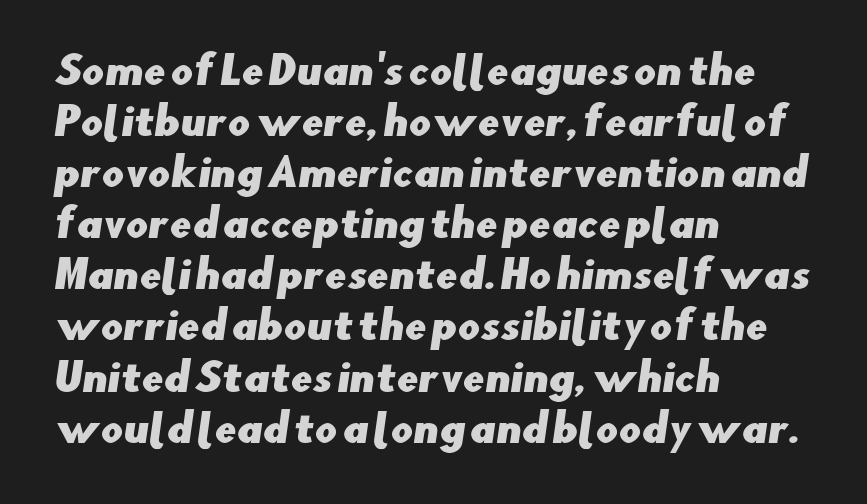
The image shows 39 px sans-serif type; set left-aligned, normal line spacing (1.31x), normal letter spacing, not underlined; low stroke contrast and a small x-height.
